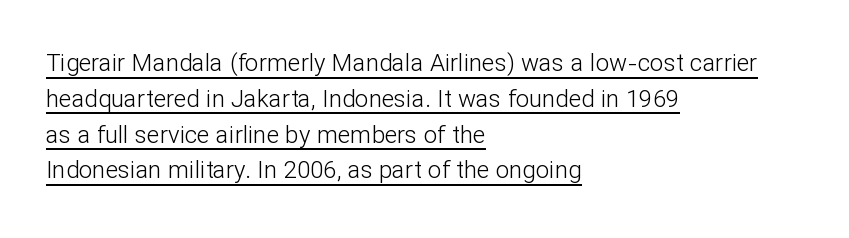
{"italic": "no", "bold": "no", "underline": "yes", "align": "left", "line_spacing": "normal", "line_spacing_ratio": 1.49, "letter_spacing": "normal", "letter_spacing_em": 0.0, "glyph_px": 24}
